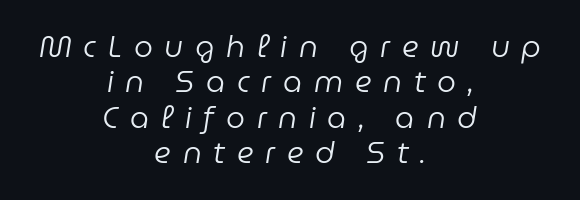
Q: Is the text bold? A: No.
Q: Is the text italic (slanted)? A: Yes, it leans right by about 9 degrees.
Q: Is the text underlined? A: No.
Q: How is the paragraph aligned? A: Centered.
Q: Is the spacing between letters normal or unusually wide? A: Unusually wide.
Q: Width (condensed, normal, or wide)? A: Normal.
Q: Stroke contrast? A: Low.
Q: x-height? A: Medium.
Q: Monospaced? A: No.
